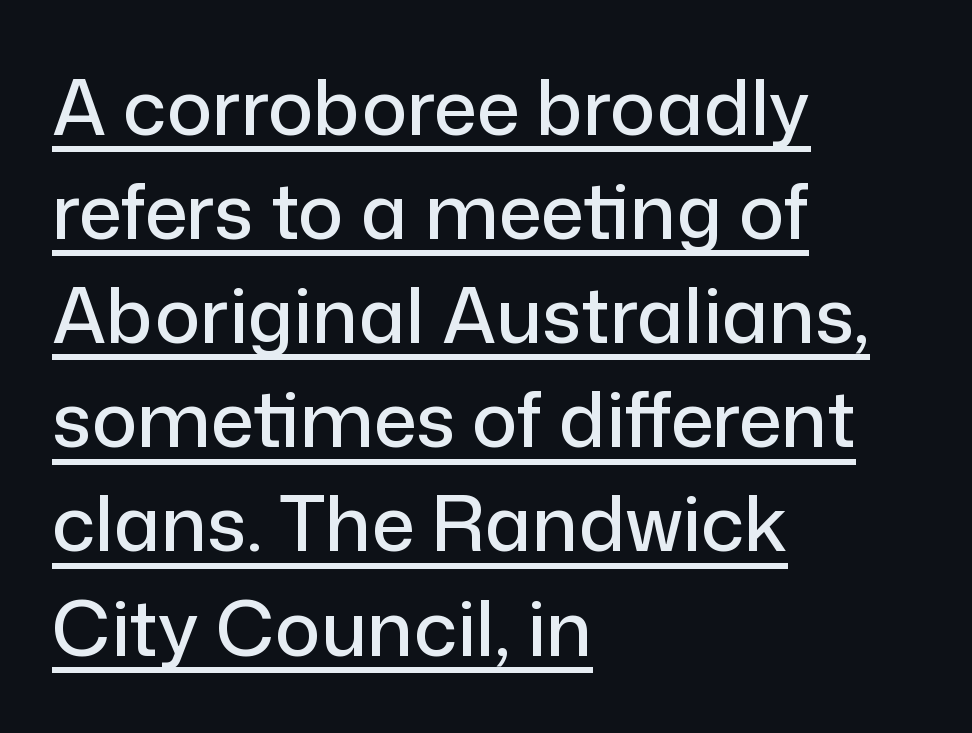
The ragged edge is on the right, which tells us the setting is flush left. The rows are spaced the way most documents space them. The face used here is a sans, in the tradition of grotesques and geometrics. The line texture is even and compact thanks to regular tracking.
